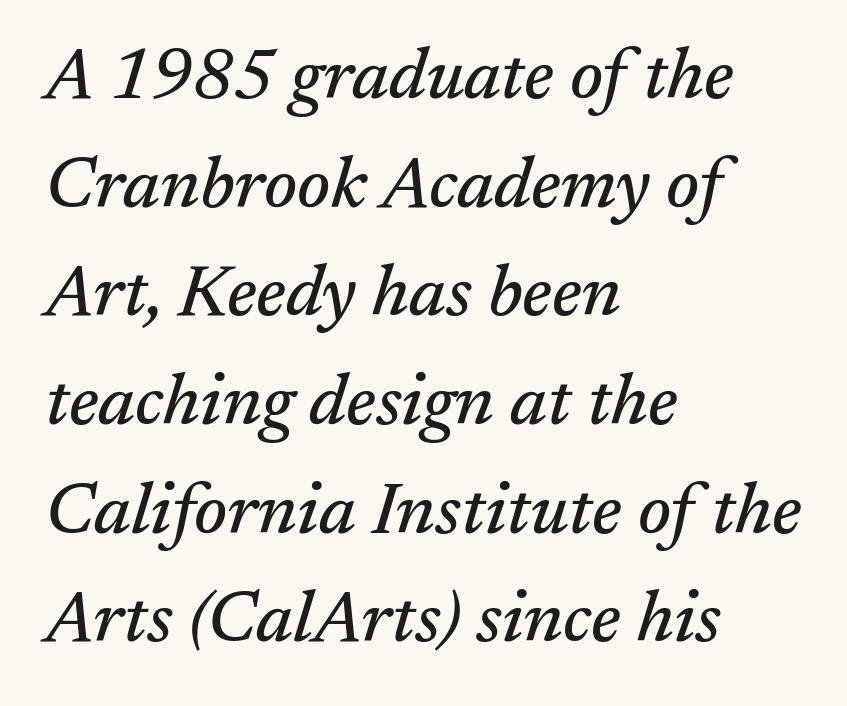
The image shows 71 px serif type, italic (leaning right); set left-aligned, normal line spacing (1.53x), normal letter spacing, not underlined; medium stroke contrast and a medium x-height.
